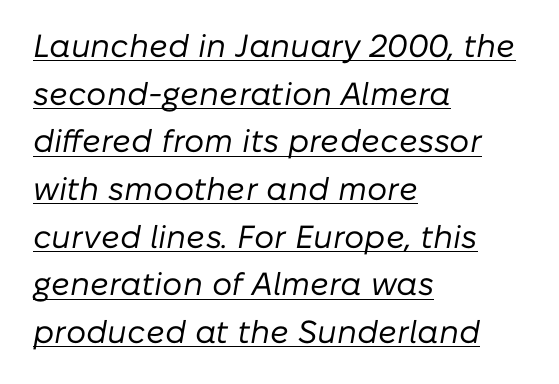
{"italic": "yes", "lean": "right", "slant_degrees": 10, "bold": "no", "weight": "regular", "width": "normal", "stroke_contrast": "low", "x_height": "medium", "monospaced": "no", "underline": "yes", "align": "left", "line_spacing": "normal", "line_spacing_ratio": 1.49, "letter_spacing": "normal", "letter_spacing_em": 0.0, "glyph_px": 32}
